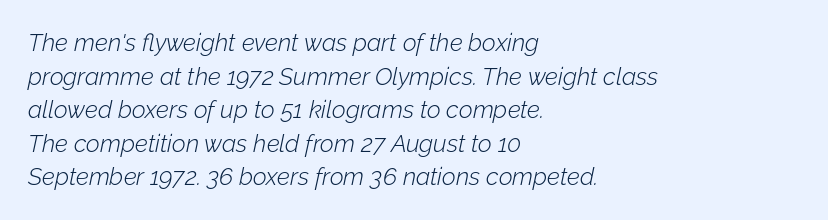
{"italic": "yes", "lean": "right", "slant_degrees": 12, "bold": "no", "underline": "no", "align": "left", "line_spacing": "normal", "line_spacing_ratio": 1.4, "letter_spacing": "normal", "letter_spacing_em": 0.0, "glyph_px": 24}
